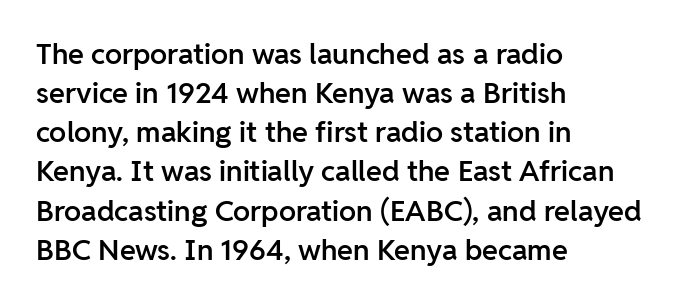
{"serif": "no", "italic": "no", "bold": "semi", "weight": "semibold", "width": "normal", "stroke_contrast": "low", "x_height": "medium", "monospaced": "no", "underline": "no", "align": "left", "line_spacing": "normal", "line_spacing_ratio": 1.35, "letter_spacing": "normal", "letter_spacing_em": 0.0, "glyph_px": 29}
